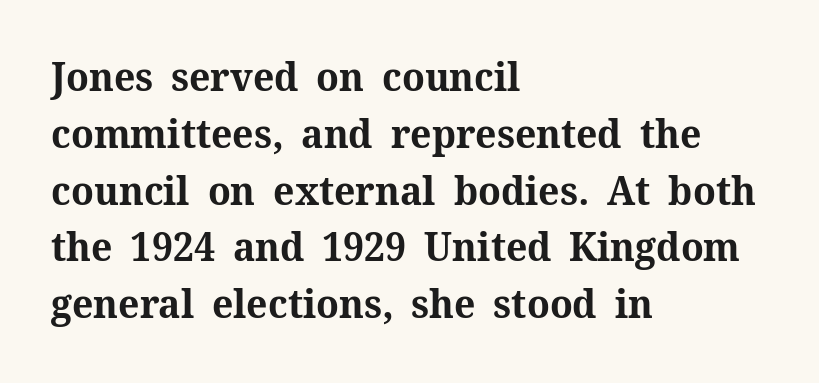
{"serif": "yes", "italic": "no", "bold": "yes", "weight": "bold", "width": "normal", "stroke_contrast": "medium", "x_height": "medium", "monospaced": "no", "underline": "no", "align": "left", "line_spacing": "normal", "line_spacing_ratio": 1.42, "letter_spacing": "normal", "letter_spacing_em": 0.0, "glyph_px": 40}
